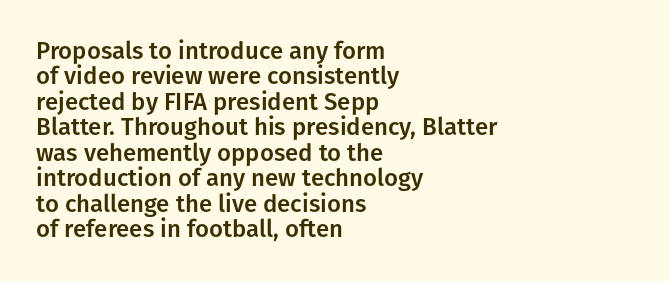
Q: Is the text italic (slanted)? A: No, it is upright.
Q: Is the text underlined? A: No.
Q: How is the paragraph aligned? A: Left-aligned.
Q: Is the spacing between letters normal or unusually wide? A: Normal.
Q: Is the spacing between lines tight, normal or loose? A: Tight.
